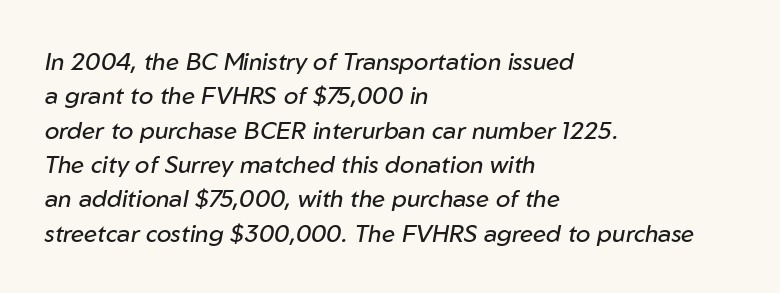
Q: Is the text bold? A: No.
Q: Is the text italic (slanted)? A: Yes, it leans right by about 10 degrees.
Q: Is the text underlined? A: No.
Q: How is the paragraph aligned? A: Left-aligned.
Q: Is the spacing between letters normal or unusually wide? A: Normal.
Q: Is the spacing between lines tight, normal or loose? A: Normal.
